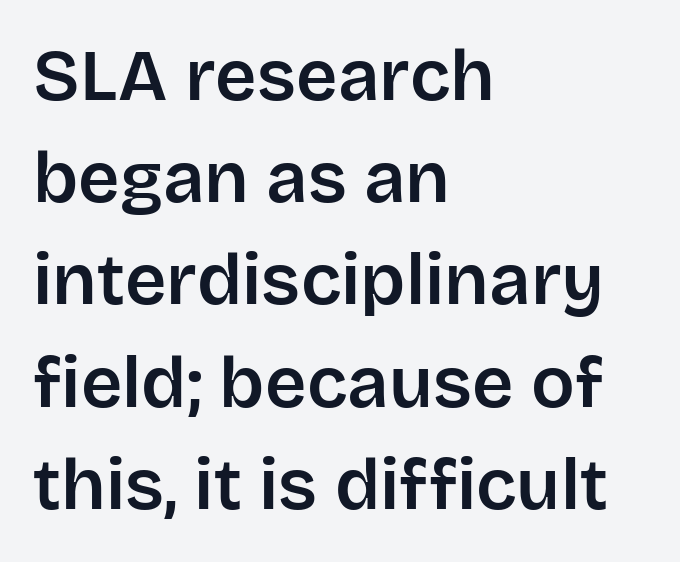
Q: Is the text italic (slanted)? A: No, it is upright.
Q: Is the typeface a serif or a sans-serif typeface? A: Sans-serif.
Q: Is the text underlined? A: No.
Q: How is the paragraph aligned? A: Left-aligned.
Q: Is the spacing between letters normal or unusually wide? A: Normal.
Q: Is the spacing between lines tight, normal or loose? A: Normal.
Q: Width (condensed, normal, or wide)? A: Normal.
Q: Stroke contrast? A: Low.
Q: x-height? A: Large.
Q: Monospaced? A: No.
